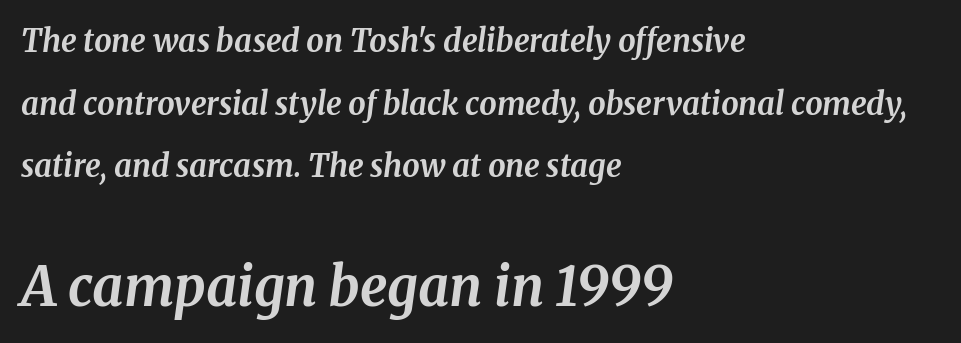
{"serif": "yes", "italic": "yes", "lean": "right", "slant_degrees": 8, "bold": "yes", "weight": "bold", "width": "normal", "stroke_contrast": "medium", "x_height": "medium", "monospaced": "no", "underline": "no", "align": "left", "line_spacing": "loose", "line_spacing_ratio": 2.02, "letter_spacing": "normal", "letter_spacing_em": 0.0, "larger_block": "second", "size_ratio": 1.74, "glyph_px": 54}
